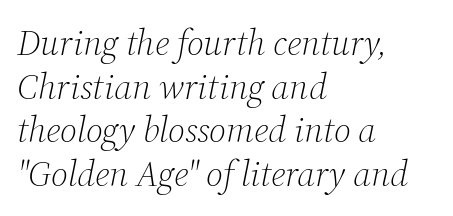
{"serif": "yes", "italic": "yes", "lean": "right", "slant_degrees": 12, "bold": "no", "weight": "light", "width": "normal", "stroke_contrast": "medium", "x_height": "medium", "monospaced": "no", "underline": "no", "align": "left", "line_spacing_ratio": 1.21, "letter_spacing": "normal", "letter_spacing_em": 0.0, "glyph_px": 36}
